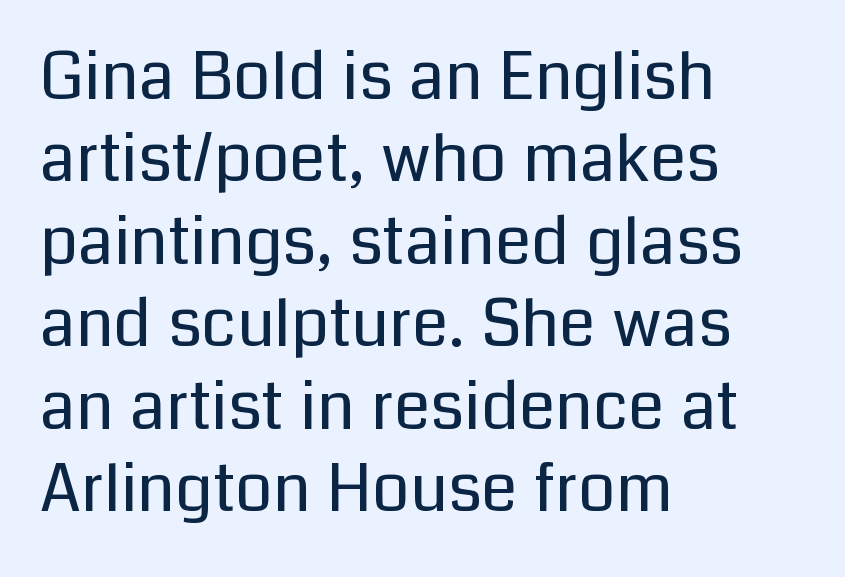
{"serif": "no", "italic": "no", "bold": "no", "weight": "regular", "width": "normal", "stroke_contrast": "low", "x_height": "medium", "monospaced": "no", "underline": "no", "align": "left", "line_spacing": "normal", "line_spacing_ratio": 1.25, "letter_spacing": "normal", "letter_spacing_em": 0.0, "glyph_px": 66}
